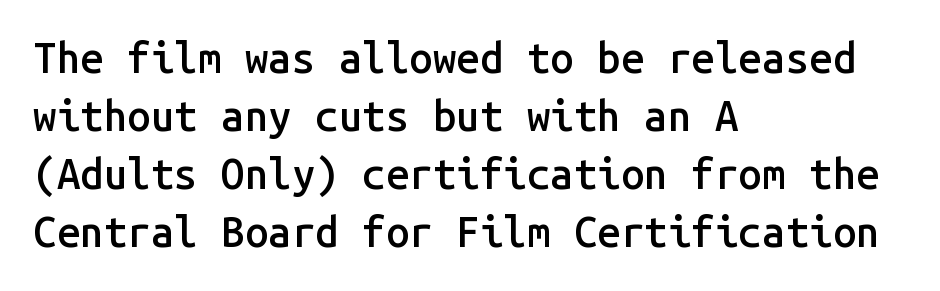
{"serif": "no", "italic": "no", "bold": "semi", "weight": "semibold", "width": "normal", "stroke_contrast": "low", "x_height": "medium", "monospaced": "yes", "underline": "no", "align": "left", "line_spacing": "normal", "line_spacing_ratio": 1.38, "letter_spacing": "normal", "letter_spacing_em": 0.0, "glyph_px": 42}
